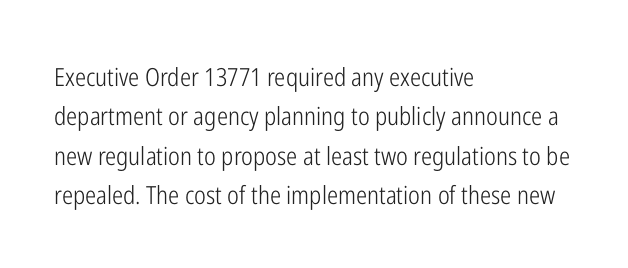
{"italic": "no", "bold": "no", "underline": "no", "align": "left", "line_spacing": "normal", "line_spacing_ratio": 1.58, "letter_spacing": "normal", "letter_spacing_em": 0.0, "glyph_px": 25}
